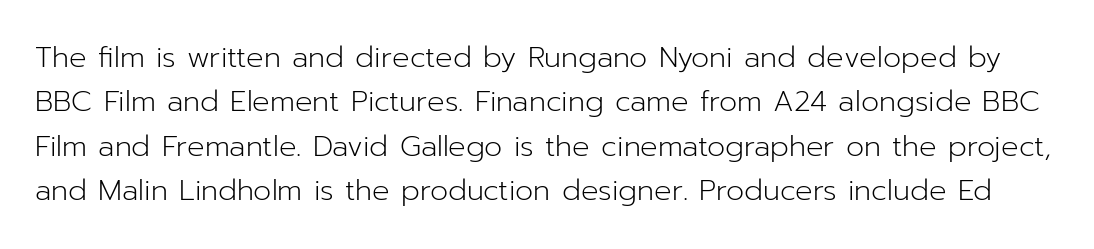
The image shows 29 px light sans-serif type, upright; set normal line spacing (1.53x), normal letter spacing, not underlined; low stroke contrast and a medium x-height.
